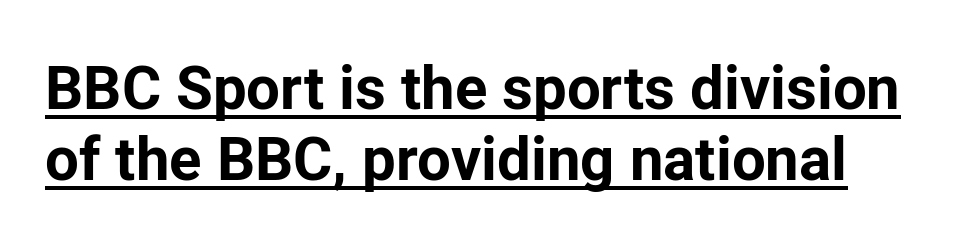
Q: Is the text bold? A: Yes.
Q: Is the text italic (slanted)? A: No, it is upright.
Q: Is the typeface a serif or a sans-serif typeface? A: Sans-serif.
Q: Is the text underlined? A: Yes.
Q: Is the spacing between letters normal or unusually wide? A: Normal.
Q: Width (condensed, normal, or wide)? A: Normal.
Q: Stroke contrast? A: Low.
Q: x-height? A: Medium.
Q: Monospaced? A: No.
